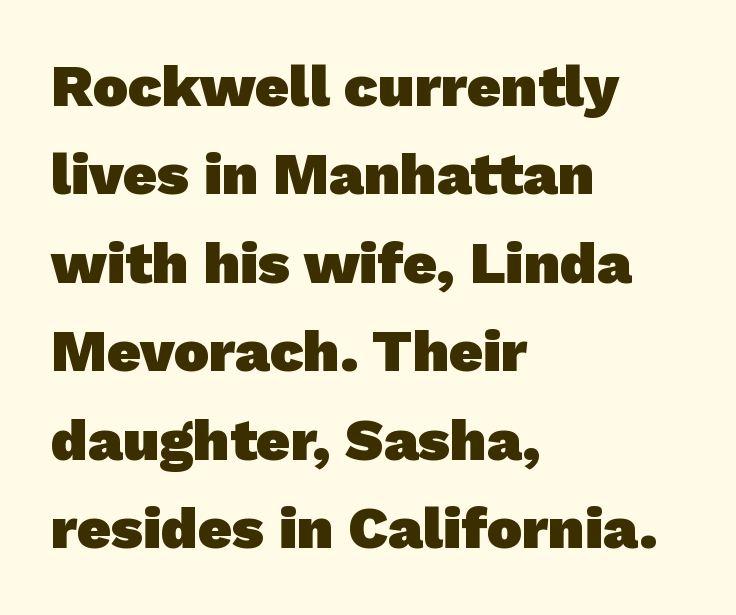
Q: Is the text bold? A: Yes.
Q: Is the typeface a serif or a sans-serif typeface? A: Sans-serif.
Q: Is the text underlined? A: No.
Q: How is the paragraph aligned? A: Left-aligned.
Q: Is the spacing between letters normal or unusually wide? A: Normal.
Q: Is the spacing between lines tight, normal or loose? A: Normal.
Q: Width (condensed, normal, or wide)? A: Normal.
Q: Stroke contrast? A: Low.
Q: x-height? A: Medium.
Q: Monospaced? A: No.
